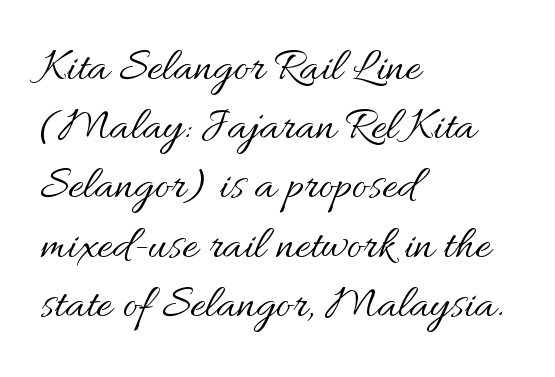
Q: Is the text bold? A: No.
Q: Is the text italic (slanted)? A: Yes.
Q: Is the text underlined? A: No.
Q: How is the paragraph aligned? A: Left-aligned.
Q: Is the spacing between letters normal or unusually wide? A: Normal.
Q: Is the spacing between lines tight, normal or loose? A: Normal.
Q: Width (condensed, normal, or wide)? A: Normal.
Q: Stroke contrast? A: Medium.
Q: x-height? A: Small.
Q: Monospaced? A: No.
